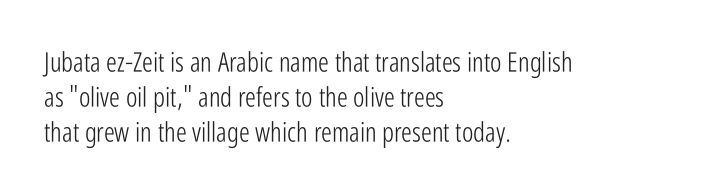
The image shows 27 px text type, upright; set left-aligned, normal line spacing (1.29x), normal letter spacing, not underlined.
